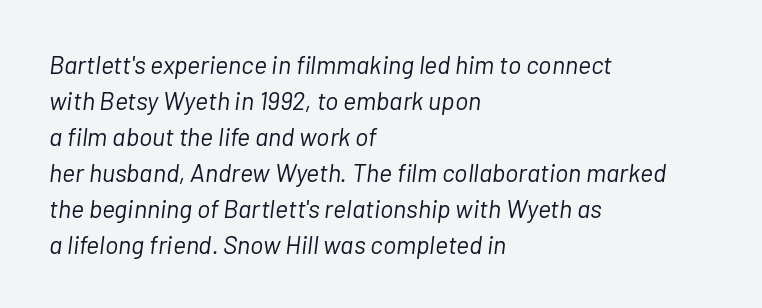
The image shows 25 px text type, italic (leaning right); set left-aligned, normal line spacing (1.44x), normal letter spacing, not underlined.
